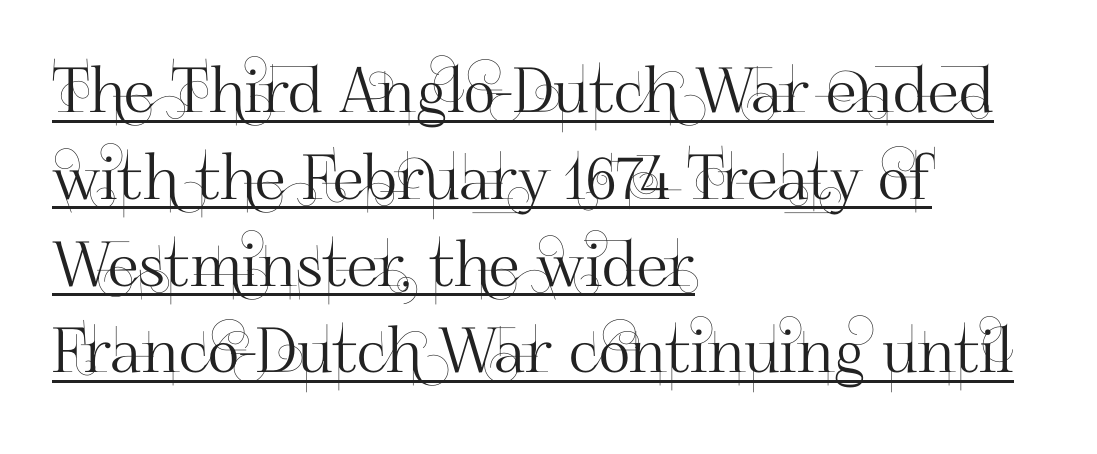
Q: Is the text italic (slanted)? A: No, it is upright.
Q: Is the typeface a serif or a sans-serif typeface? A: Sans-serif.
Q: Is the text underlined? A: Yes.
Q: How is the paragraph aligned? A: Left-aligned.
Q: Is the spacing between letters normal or unusually wide? A: Normal.
Q: Is the spacing between lines tight, normal or loose? A: Normal.
Q: Width (condensed, normal, or wide)? A: Normal.
Q: Stroke contrast? A: High.
Q: x-height? A: Small.
Q: Monospaced? A: No.
